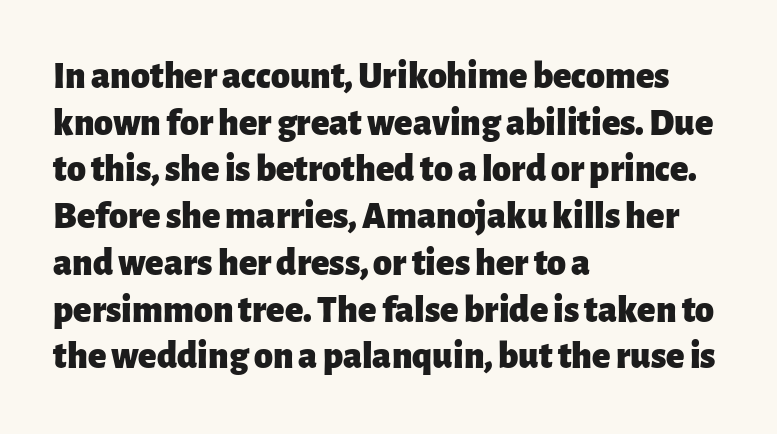
The image shows 38 px heavy sans-serif type, upright; set left-aligned, line spacing 1.23x, normal letter spacing, not underlined; low stroke contrast and a medium x-height.
